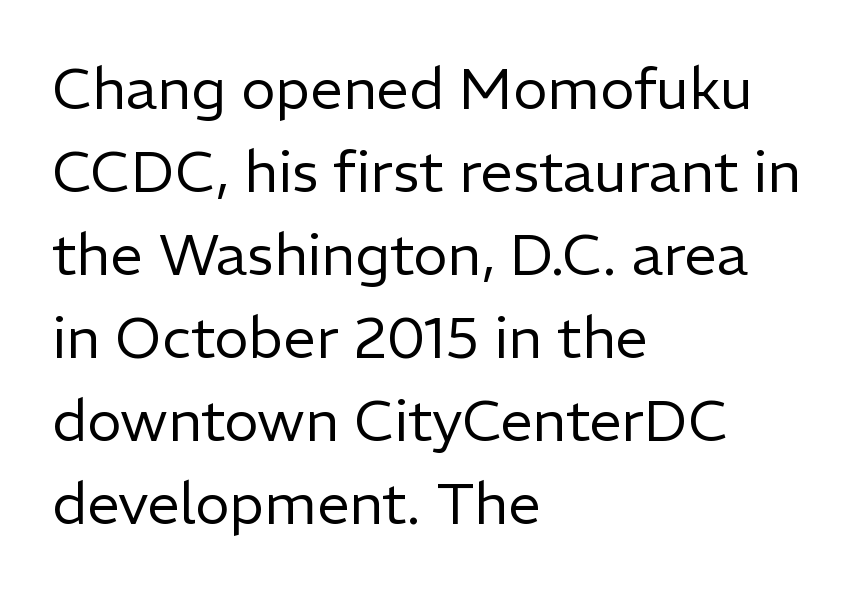
Does the leading feel generous? No, just average. Descenders hang freely into open space. You could call the tracking neutral — neither tight nor loose. These lines are rendered in a variable-pitch font.
